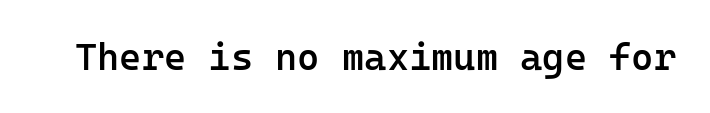
{"serif": "no", "italic": "no", "bold": "semi", "weight": "semibold", "width": "normal", "stroke_contrast": "low", "x_height": "medium", "monospaced": "yes", "underline": "no", "letter_spacing": "normal", "letter_spacing_em": 0.0, "glyph_px": 38}
